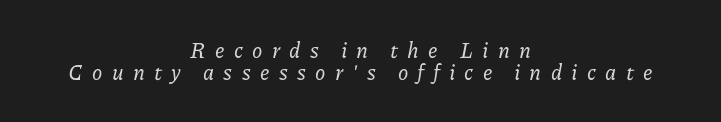
Q: Is the text italic (slanted)? A: Yes, it leans right by about 11 degrees.
Q: Is the text underlined? A: No.
Q: How is the paragraph aligned? A: Centered.
Q: Is the spacing between letters normal or unusually wide? A: Unusually wide.
Q: Is the spacing between lines tight, normal or loose? A: Tight.
